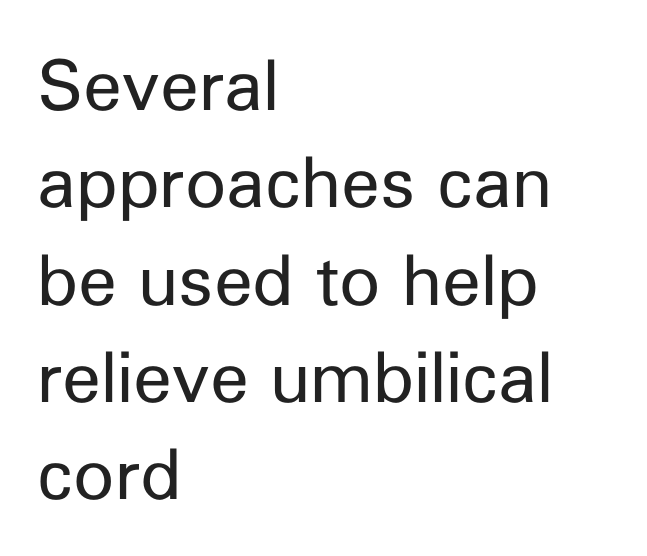
The block of text has a typical density, with ordinary space between rows. The rendering uses natural spacing where letterforms have individual widths. The setting favours the left margin, as ordinary paragraphs usually do. No feet cap the strokes, marking this as sans-serif type. Think standard paragraph weight, or any step lighter than that.
